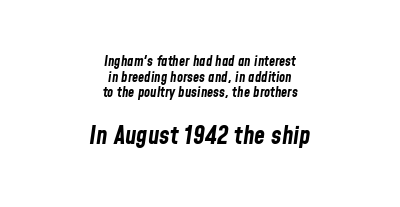
Has an underline been added? It has not. The face used here is rendered with its standard letterfit. This is oblique type, the kind used for emphasis or titles. Vertically, the passage feels compressed, each row crowding the next. Horizontal alignment here is central, giving a formal, balanced look. On the weight axis this lands at bold, roughly 700.
